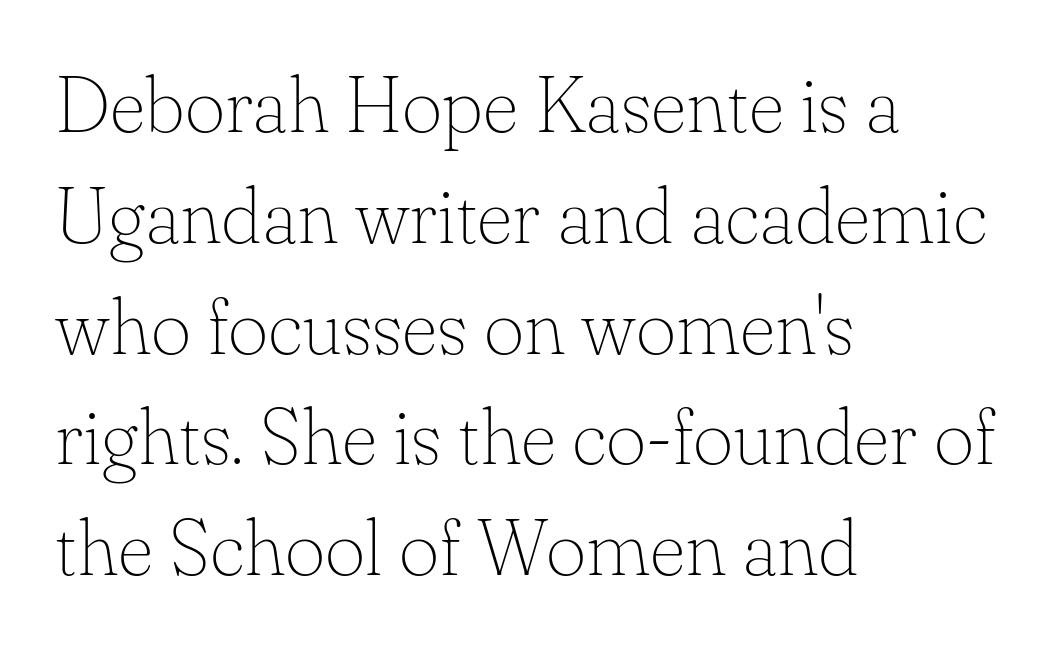
Tracking here is standard; glyphs follow each other at the usual distance. The cut favours lightness, reaching ordinary text weight at its darkest. Note the varied advance widths — an 'i' is clearly narrower than an 'm'. Line beginnings align vertically; line endings do not. Just letters on the line, the space beneath them empty. When letters stand straight like this, we call the style roman or upright.
